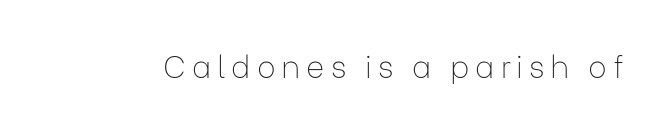
Q: Is the text bold? A: No.
Q: Is the text italic (slanted)? A: No, it is upright.
Q: Is the typeface a serif or a sans-serif typeface? A: Sans-serif.
Q: Is the text underlined? A: No.
Q: Width (condensed, normal, or wide)? A: Normal.
Q: Stroke contrast? A: Low.
Q: x-height? A: Medium.
Q: Monospaced? A: No.
